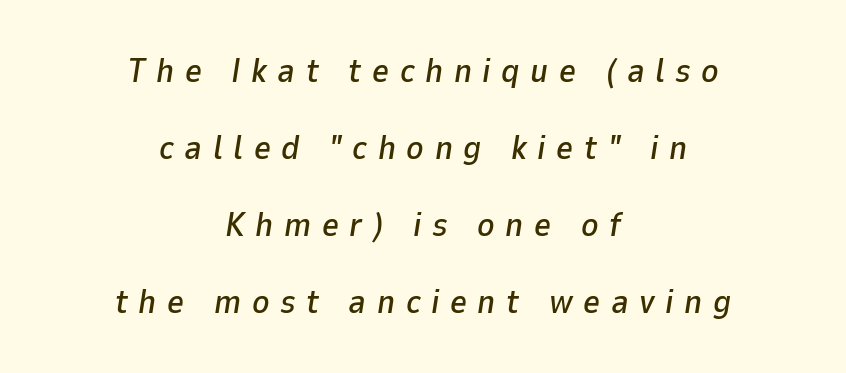
{"italic": "yes", "lean": "right", "slant_degrees": 9, "width": "normal", "stroke_contrast": "low", "x_height": "medium", "monospaced": "no", "underline": "no", "align": "center", "line_spacing": "loose", "line_spacing_ratio": 2.33, "letter_spacing": "wide", "letter_spacing_em": 0.32, "glyph_px": 33}
